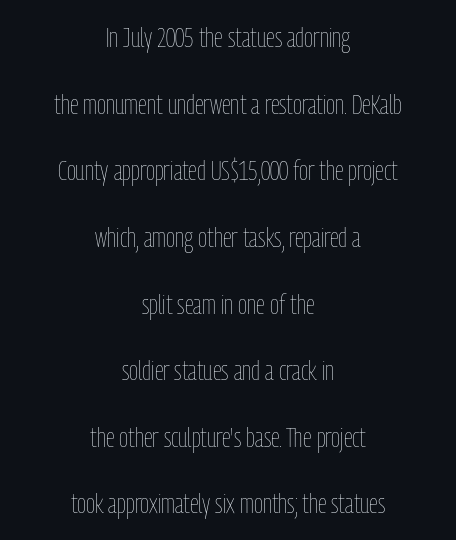
Q: Is the text bold? A: No.
Q: Is the text italic (slanted)? A: No, it is upright.
Q: Is the text underlined? A: No.
Q: How is the paragraph aligned? A: Centered.
Q: Is the spacing between letters normal or unusually wide? A: Normal.
Q: Is the spacing between lines tight, normal or loose? A: Loose.
Q: Width (condensed, normal, or wide)? A: Condensed.
Q: Stroke contrast? A: Low.
Q: x-height? A: Medium.
Q: Monospaced? A: No.
